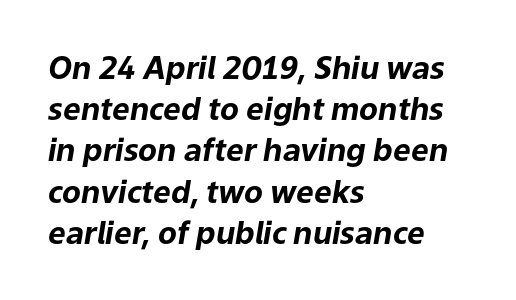
{"italic": "yes", "lean": "right", "slant_degrees": 9, "bold": "yes", "weight": "bold", "width": "normal", "stroke_contrast": "low", "x_height": "medium", "monospaced": "no", "underline": "no", "align": "left", "line_spacing": "normal", "line_spacing_ratio": 1.33, "letter_spacing": "normal", "letter_spacing_em": 0.0, "glyph_px": 31}
